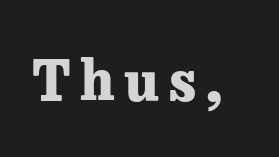
The image shows 55 px heavy serif type, upright; set not underlined; low stroke contrast and a medium x-height.
